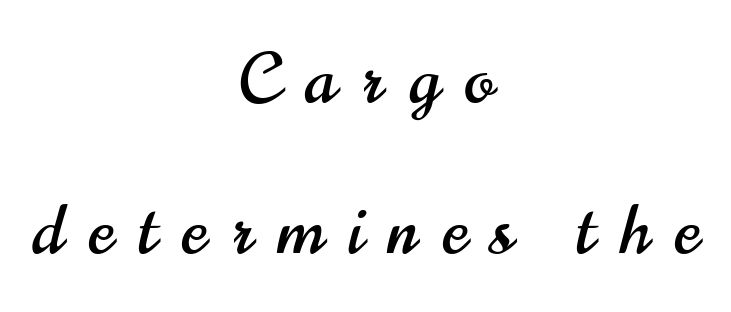
Does the type have serifs? No, each stem ends abruptly. Bare-footed words on every line. The rendering uses natural spacing where letterforms have individual widths. Notice the wide empty band between every row — that's loose leading. The horizontal fit of the characters is loose and conspicuously gappy.
